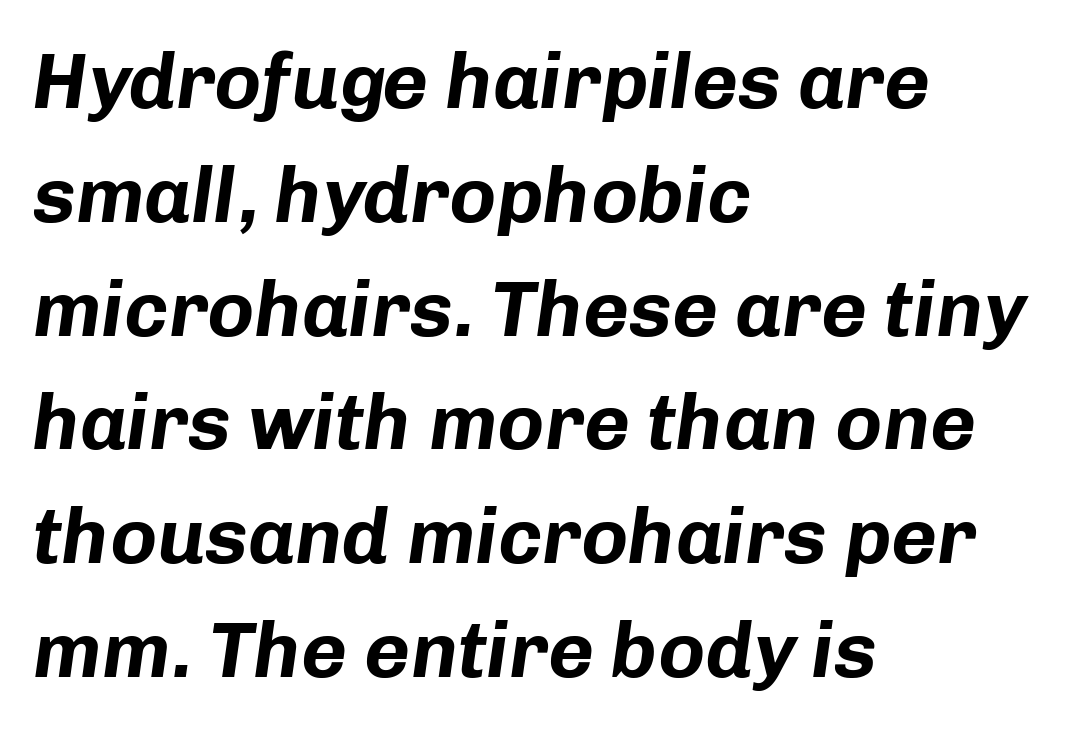
The image shows 79 px bold type, italic (leaning right); set left-aligned, normal line spacing (1.44x), normal letter spacing, not underlined; low stroke contrast and a medium x-height.
